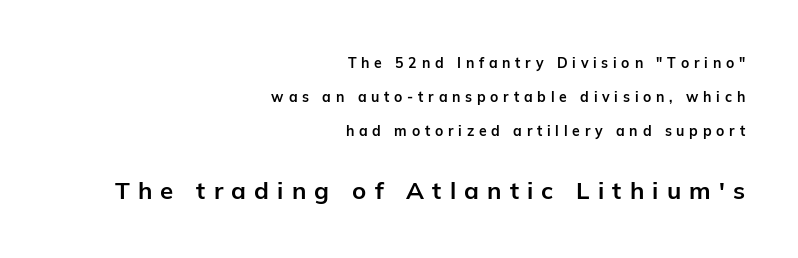
Q: Is the text bold? A: Yes.
Q: Is the text italic (slanted)? A: No, it is upright.
Q: Is the text underlined? A: No.
Q: How is the paragraph aligned? A: Right-aligned.
Q: Is the spacing between letters normal or unusually wide? A: Unusually wide.
Q: Is the spacing between lines tight, normal or loose? A: Loose.
Q: Which block of text is set in a larger size, the first (top) or the second (bottom)? A: The second (bottom) one.
